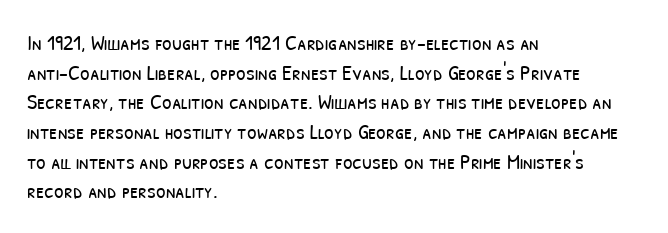
The image shows 22 px text type; set left-aligned, normal line spacing (1.35x), normal letter spacing, not underlined.
